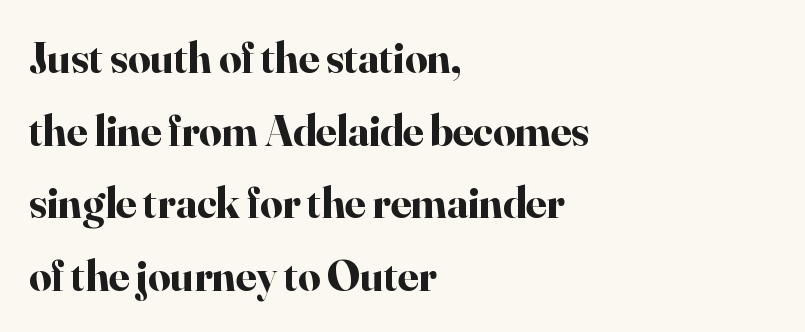
{"serif": "yes", "italic": "no", "bold": "yes", "weight": "bold", "width": "normal", "stroke_contrast": "high", "x_height": "small", "monospaced": "no", "underline": "no", "align": "left", "line_spacing": "normal", "line_spacing_ratio": 1.65, "letter_spacing": "normal", "letter_spacing_em": 0.0, "glyph_px": 44}
